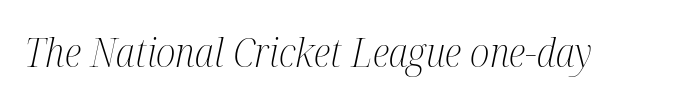
Q: Is the text bold? A: No.
Q: Is the text italic (slanted)? A: Yes, it leans right by about 12 degrees.
Q: Is the typeface a serif or a sans-serif typeface? A: Serif.
Q: Is the text underlined? A: No.
Q: Is the spacing between letters normal or unusually wide? A: Normal.
Q: Width (condensed, normal, or wide)? A: Condensed.
Q: Stroke contrast? A: Medium.
Q: x-height? A: Medium.
Q: Monospaced? A: No.
